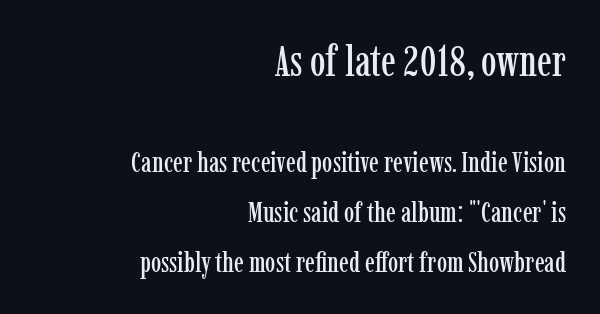
{"serif": "yes", "italic": "no", "width": "condensed", "stroke_contrast": "low", "x_height": "medium", "monospaced": "no", "underline": "no", "align": "right", "line_spacing_ratio": 1.71, "letter_spacing": "normal", "letter_spacing_em": 0.0, "larger_block": "first", "size_ratio": 1.52, "glyph_px": 44}
